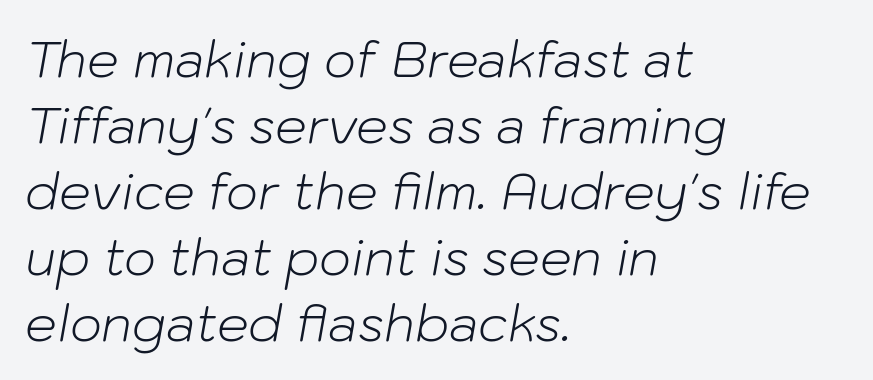
The letters look calm and open, with moderate or lighter stems. Rendered with sloped, italic letterforms. Notice how the passage keeps a crisp vertical edge on the left only. Check under the words: just untouched page. Vertical spacing — default. Is this a fixed-width face? No — the glyphs have proportional, varying widths.
